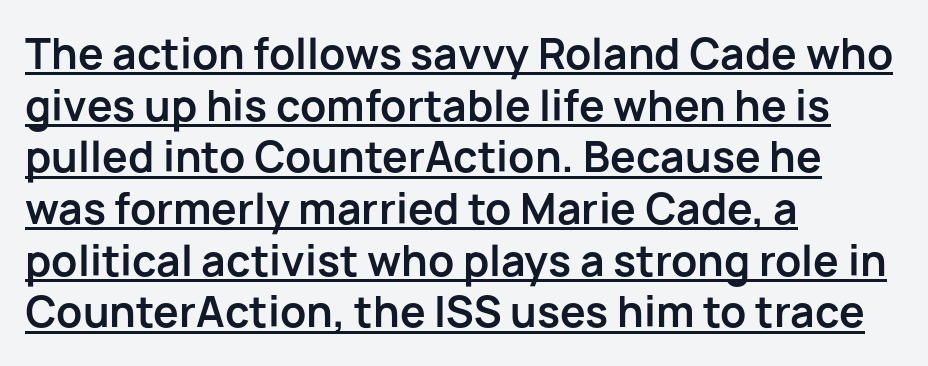
The image shows 41 px bold sans-serif type, upright; set left-aligned, normal line spacing (1.26x), normal letter spacing, underlined; low stroke contrast and a medium x-height.
